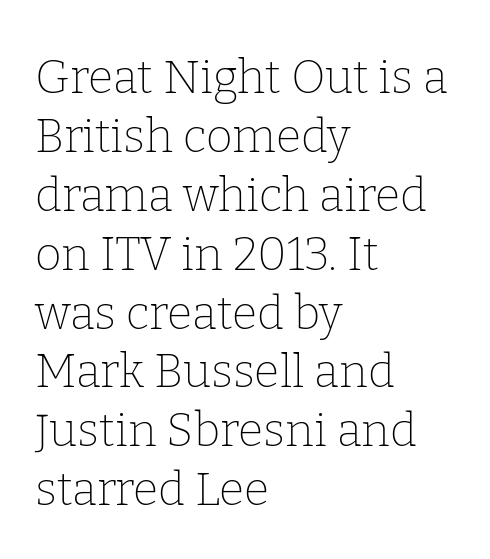
Q: Is the text bold? A: No.
Q: Is the text italic (slanted)? A: No, it is upright.
Q: Is the typeface a serif or a sans-serif typeface? A: Serif.
Q: Is the text underlined? A: No.
Q: How is the paragraph aligned? A: Left-aligned.
Q: Is the spacing between letters normal or unusually wide? A: Normal.
Q: Is the spacing between lines tight, normal or loose? A: Normal.
Q: Width (condensed, normal, or wide)? A: Normal.
Q: Stroke contrast? A: Low.
Q: x-height? A: Medium.
Q: Monospaced? A: No.
